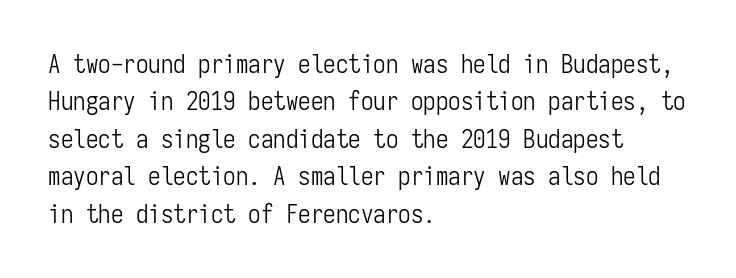
Q: Is the text bold? A: No.
Q: Is the text italic (slanted)? A: No, it is upright.
Q: Is the text underlined? A: No.
Q: How is the paragraph aligned? A: Left-aligned.
Q: Is the spacing between letters normal or unusually wide? A: Normal.
Q: Is the spacing between lines tight, normal or loose? A: Normal.
